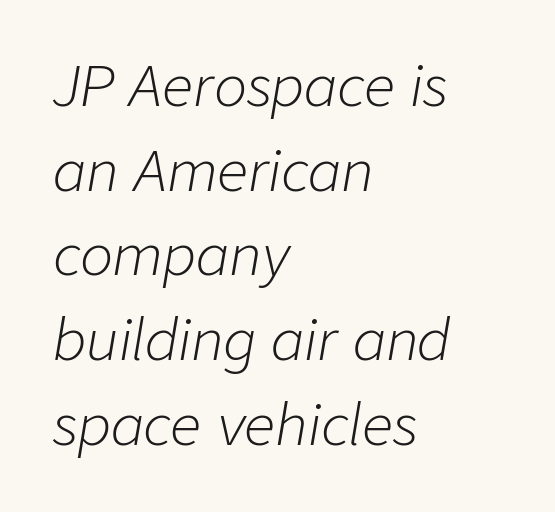
The space between consecutive lines is moderate. There is no visible air inserted between adjacent glyphs. An italicized treatment has been applied to the whole sample. You could not count columns in this text — the font is proportionally spaced.
